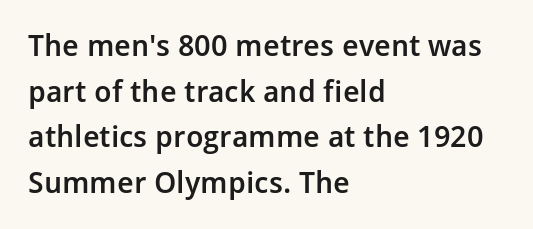
Strokes here are thickened, but only to semibold level. Classification — sans serif. Glyph-to-glyph distance matches everyday printed text. These lines are rendered in a variable-pitch font. Only glyphs here, with clear space below each row. The passage is arranged the way most books set body copy — flush left.
